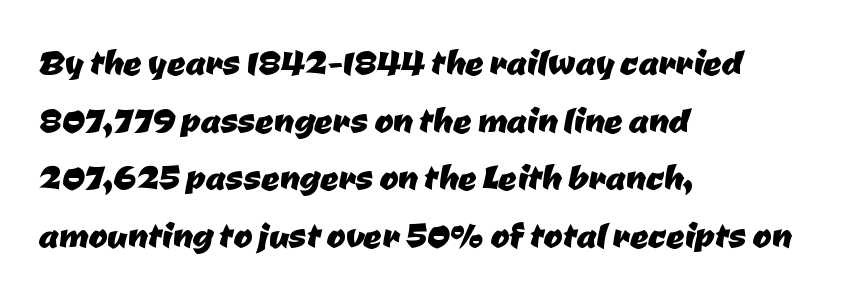
Q: Is the typeface a serif or a sans-serif typeface? A: Sans-serif.
Q: Is the text underlined? A: No.
Q: How is the paragraph aligned? A: Left-aligned.
Q: Is the spacing between letters normal or unusually wide? A: Normal.
Q: Is the spacing between lines tight, normal or loose? A: Normal.
Q: Width (condensed, normal, or wide)? A: Normal.
Q: Stroke contrast? A: Low.
Q: x-height? A: Medium.
Q: Monospaced? A: No.
